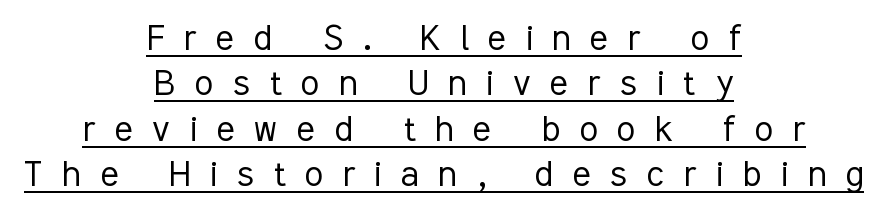
Each line of the rendering has a horizontal stroke beneath the glyphs. Regarding serifs, this sample does without them. This is roman type, the default non-slanted kind. Neither beginnings nor endings align; midpoints do. Each new line begins almost immediately beneath the previous one. The weight tops out at a normal text grade.
